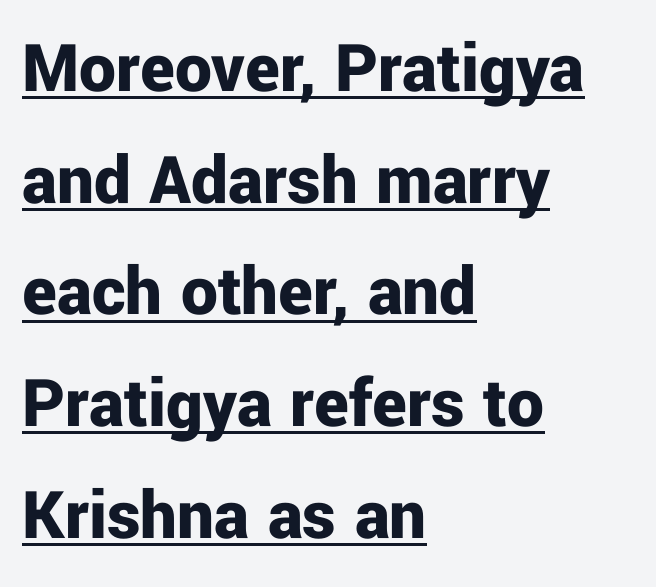
Q: Is the text bold? A: Yes.
Q: Is the text italic (slanted)? A: No, it is upright.
Q: Is the typeface a serif or a sans-serif typeface? A: Sans-serif.
Q: Is the text underlined? A: Yes.
Q: How is the paragraph aligned? A: Left-aligned.
Q: Is the spacing between letters normal or unusually wide? A: Normal.
Q: Is the spacing between lines tight, normal or loose? A: Normal.
Q: Width (condensed, normal, or wide)? A: Normal.
Q: Stroke contrast? A: Low.
Q: x-height? A: Medium.
Q: Monospaced? A: No.
